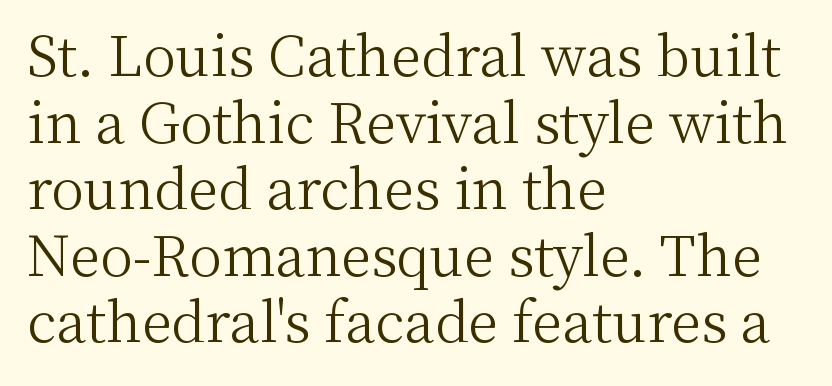
The area under the type is left untouched. Look at the tracking — it's just the regular setting, nothing added. Is this a fixed-width face? No — the glyphs have proportional, varying widths. The passage shown is not bold in any degree. The font's upright variant was chosen for this text.
